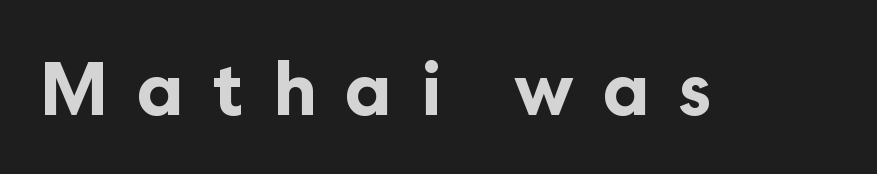
This rendering widens character spacing well past its baseline value. Each letter's strokes conclude bluntly, with no projecting serifs. Weight check: bold — yes, fully. The strip under each line holds only bare page. The specimen reads as upright at a glance. Character widths vary here, with narrow letters taking less room than wide ones.
